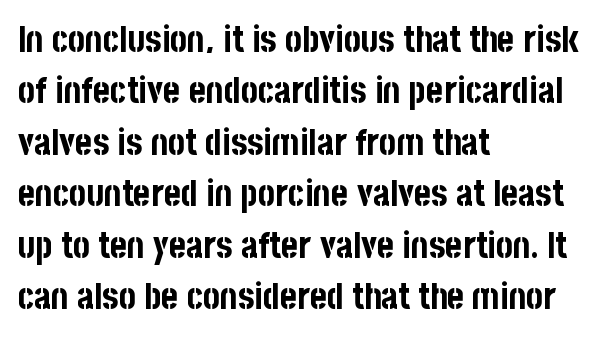
{"serif": "no", "italic": "no", "bold": "yes", "weight": "bold", "width": "condensed", "stroke_contrast": "low", "x_height": "large", "monospaced": "no", "underline": "no", "align": "left", "line_spacing": "normal", "line_spacing_ratio": 1.43, "letter_spacing": "normal", "letter_spacing_em": 0.0, "glyph_px": 36}
